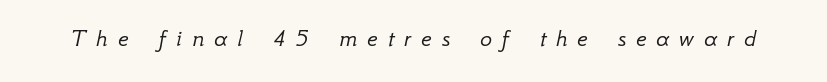
{"italic": "yes", "lean": "right", "slant_degrees": 12, "bold": "no", "underline": "no", "letter_spacing": "wide", "letter_spacing_em": 0.4, "glyph_px": 25}
